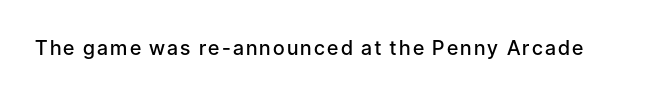
Q: Is the text bold? A: Semi-bold.
Q: Is the text italic (slanted)? A: No, it is upright.
Q: Is the text underlined? A: No.
